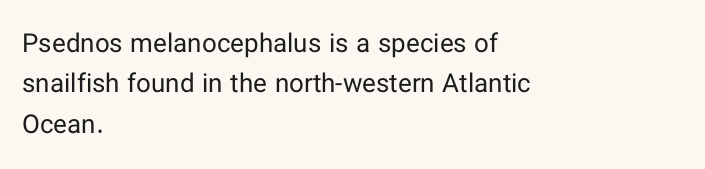
Check the space under the baseline: it is left empty. The type sits square on the baseline with zero lean. Line spacing here is normal. Casual observation: everything's shoved over to the left. Honestly, the letter spacing is just normal — you wouldn't notice it.
